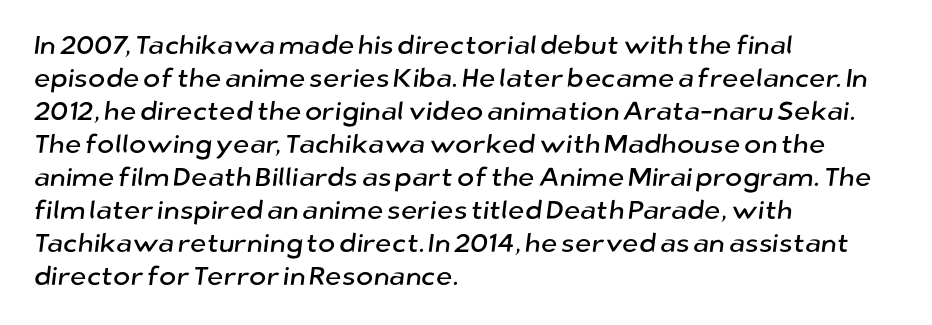
The image shows 26 px text type; set left-aligned, normal line spacing (1.27x), normal letter spacing, not underlined.
